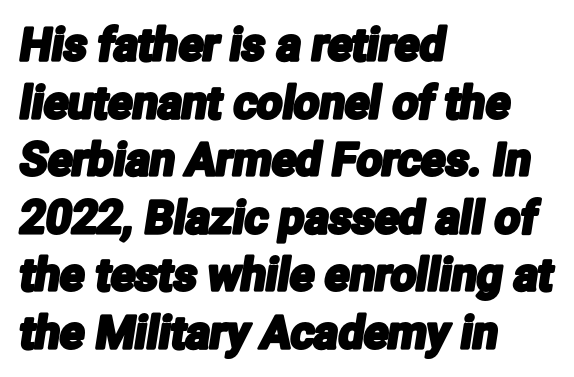
Q: Is the typeface a serif or a sans-serif typeface? A: Sans-serif.
Q: Is the text underlined? A: No.
Q: How is the paragraph aligned? A: Left-aligned.
Q: Is the spacing between letters normal or unusually wide? A: Normal.
Q: Is the spacing between lines tight, normal or loose? A: Normal.
Q: Width (condensed, normal, or wide)? A: Condensed.
Q: Stroke contrast? A: Low.
Q: x-height? A: Medium.
Q: Monospaced? A: No.
